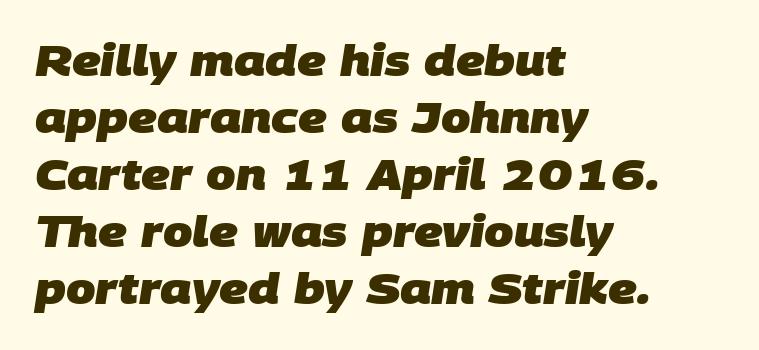
Layout note: lines flush left. Students, note that the glyphs here touch the page at normal intervals. Students, this is bold: see how much ink each stroke carries. Is this a fixed-width face? No — the glyphs have proportional, varying widths. The glyphs are unaccompanied by any horizontal stroke below them.
